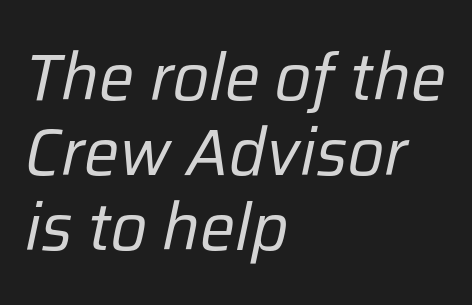
Caption: face not bold, strokes unweighted. Short and long lines alike share a common starting point at left. This block would grow much taller if given ordinary leading; it's compressed now. Each letter keeps its own natural width here, so spacing adapts to shape. Beneath every word, the page is bare.
